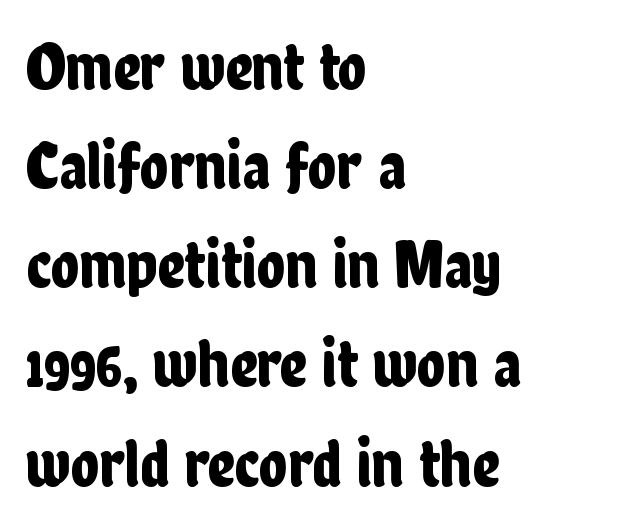
The image shows 67 px condensed sans-serif type, upright; set left-aligned, normal line spacing (1.48x), normal letter spacing, not underlined; low stroke contrast and a medium x-height.
